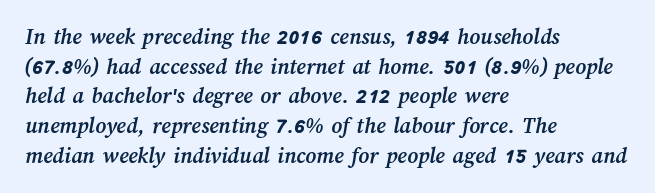
Q: Is the text bold? A: Yes.
Q: Is the text underlined? A: No.
Q: How is the paragraph aligned? A: Left-aligned.
Q: Is the spacing between letters normal or unusually wide? A: Normal.
Q: Is the spacing between lines tight, normal or loose? A: Normal.
